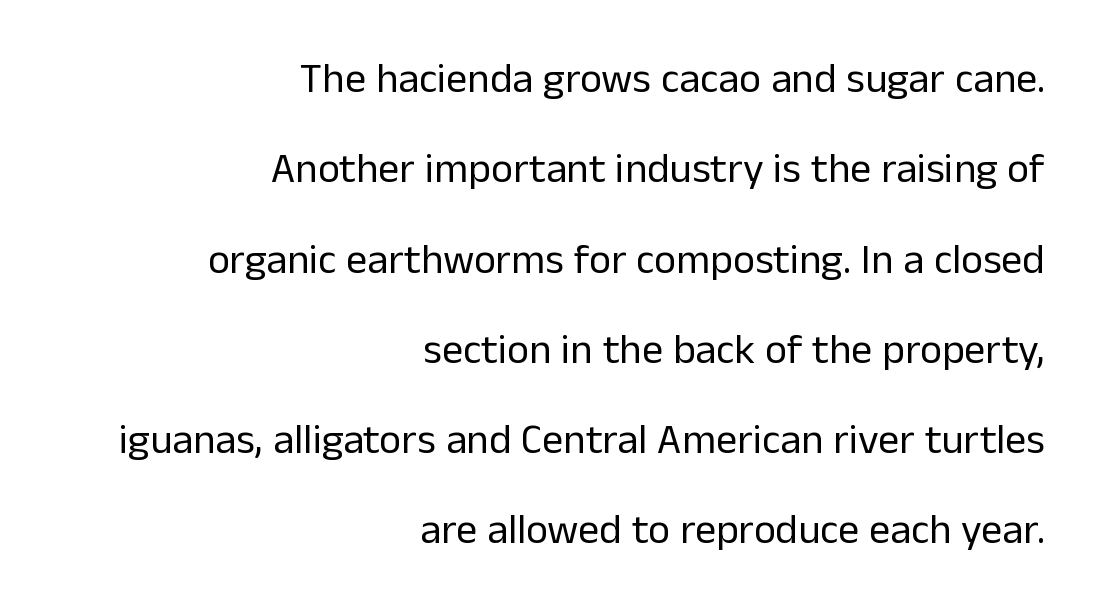
The image shows 42 px regular-weight sans-serif type, upright; set right-aligned, loose line spacing (2.15x), normal letter spacing, not underlined; low stroke contrast and a medium x-height.
